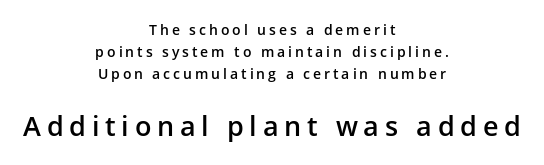
{"italic": "no", "bold": "semi", "underline": "no", "align": "center", "line_spacing": "normal", "line_spacing_ratio": 1.56, "letter_spacing": "wide", "letter_spacing_em": 0.21, "larger_block": "second", "size_ratio": 1.93, "glyph_px": 27}
